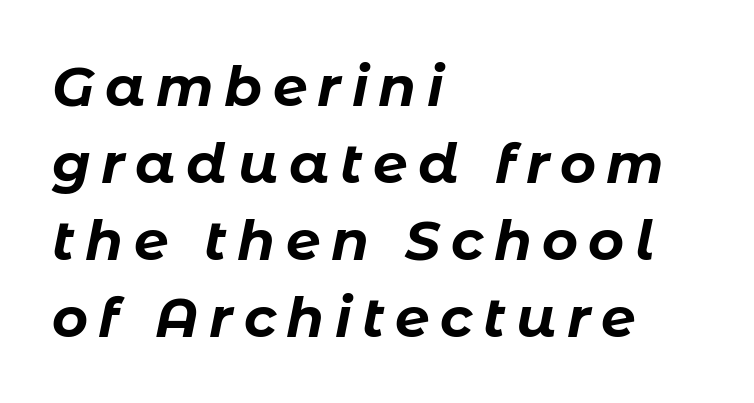
The image shows 55 px bold type, italic (leaning right); set left-aligned, normal line spacing (1.4x), not underlined; low stroke contrast and a medium x-height.
